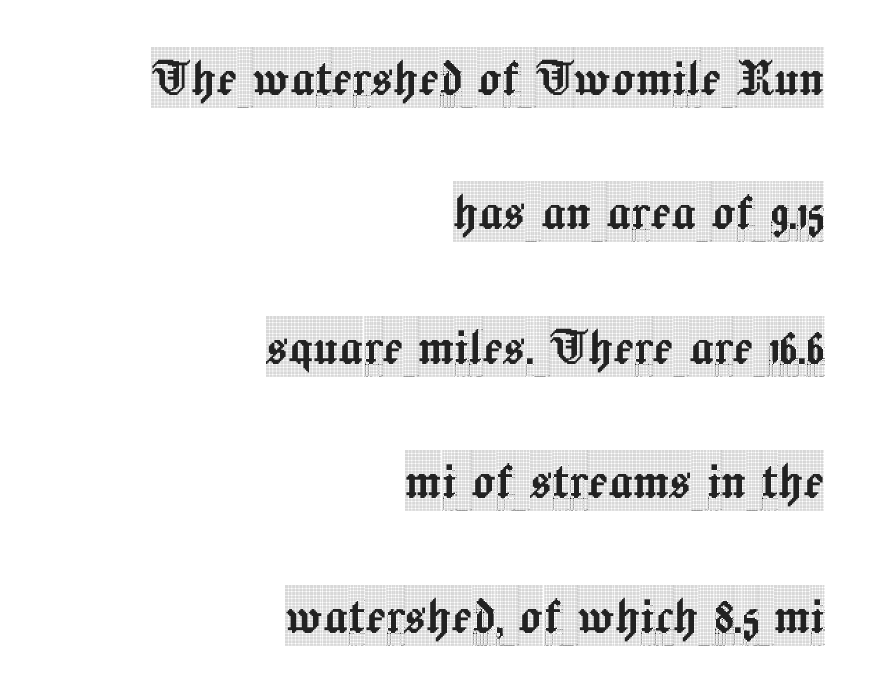
Notice how the passage keeps a crisp vertical edge on the right only. Between one letter and the next there's only the usual sliver of space. The letters carry serifs — small finishing strokes at the ends of their stems. Has an underline been added? It has not.
